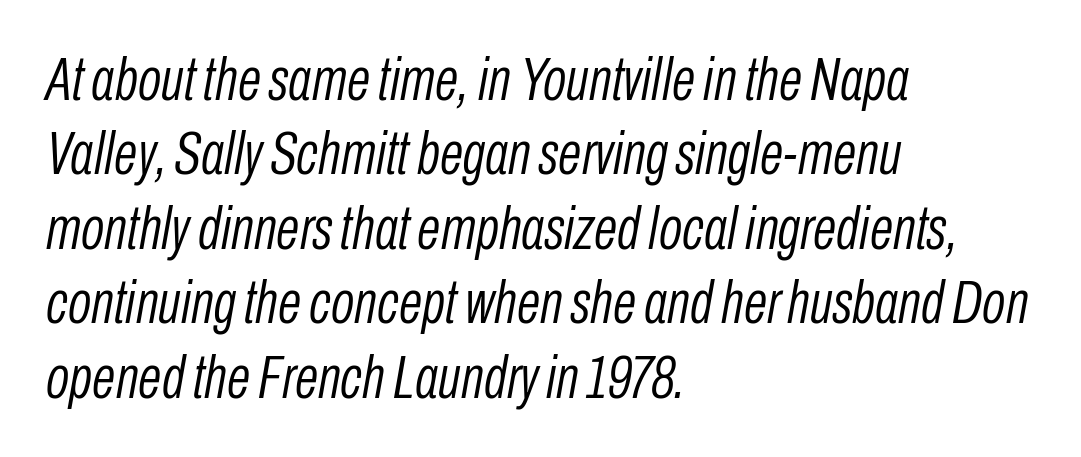
The passage shown is not bold in any degree. The lettering tilts uniformly, giving the passage an italic look. Lines of text with bare space underneath. A typesetter would call this proportional, since set widths differ per character. Inter-character spacing is left at the font's built-in metrics. Typeset ragged right — the left edge is the straight one.
